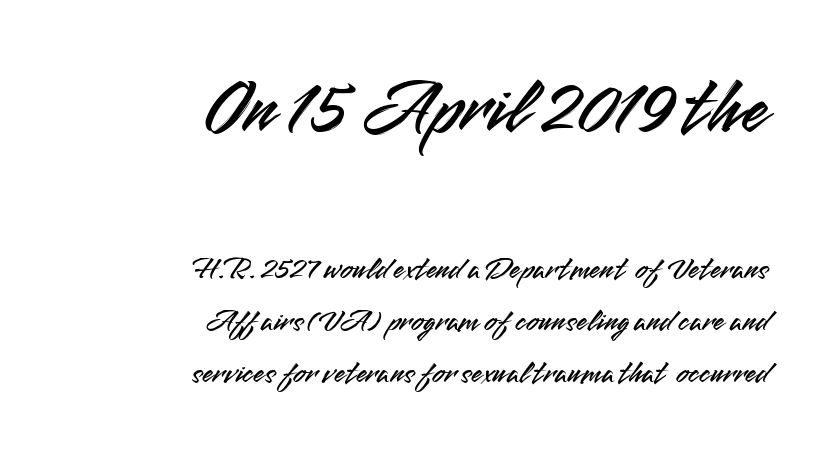
{"serif": "no", "width": "normal", "stroke_contrast": "medium", "x_height": "small", "monospaced": "no", "underline": "no", "align": "right", "line_spacing": "normal", "line_spacing_ratio": 1.63, "letter_spacing": "normal", "letter_spacing_em": 0.0, "larger_block": "first", "size_ratio": 2.47, "glyph_px": 79}
